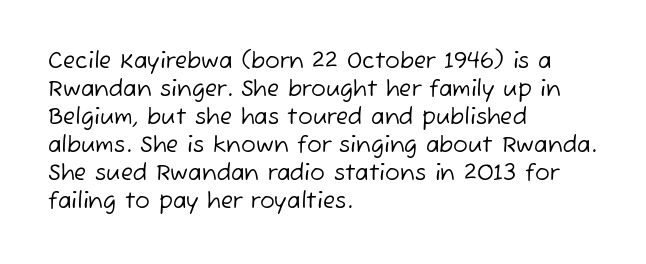
The image shows 22 px text type; set left-aligned, normal line spacing (1.27x), normal letter spacing, not underlined.
